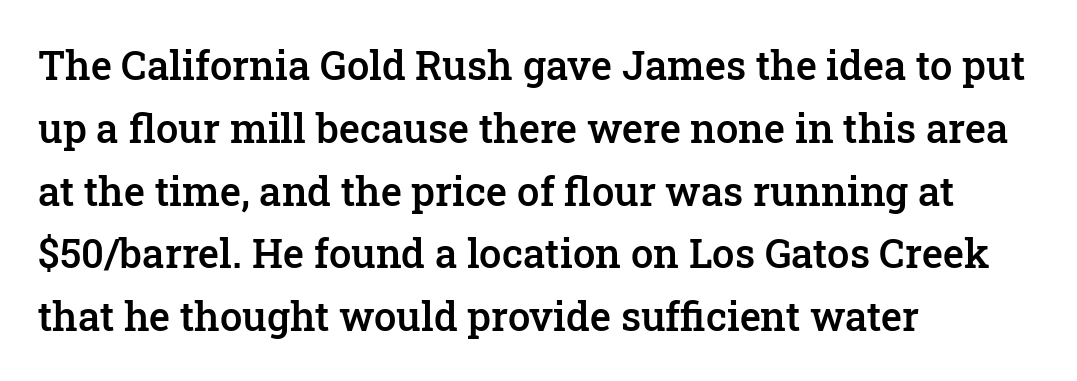
{"serif": "yes", "italic": "no", "bold": "semi", "weight": "semibold", "width": "normal", "stroke_contrast": "low", "x_height": "medium", "monospaced": "no", "underline": "no", "align": "left", "line_spacing": "normal", "line_spacing_ratio": 1.57, "letter_spacing": "normal", "letter_spacing_em": 0.0, "glyph_px": 40}
